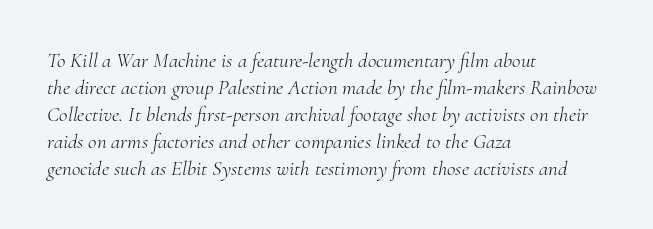
The type is set solid horizontally, with unmodified tracking. This reads as an unemphasized weight, regular at the heaviest. Does the leading feel generous? No, just average. The paragraph shown leans on its left margin. Decoration check: the copy has no underline.
